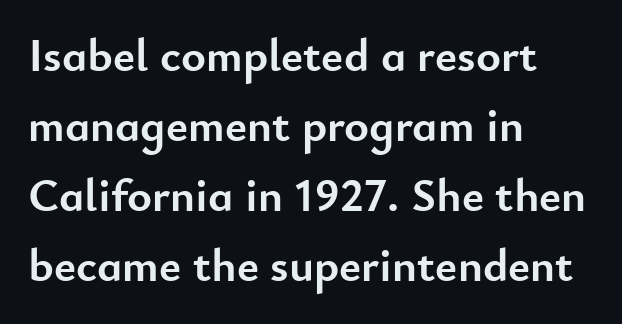
The image shows 47 px semibold sans-serif type, upright; set left-aligned, normal line spacing (1.49x), normal letter spacing, not underlined; low stroke contrast and a small x-height.
